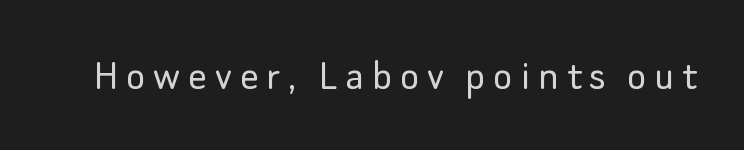
The image shows 46 px light sans-serif type, upright; set not underlined; low stroke contrast and a small x-height.
